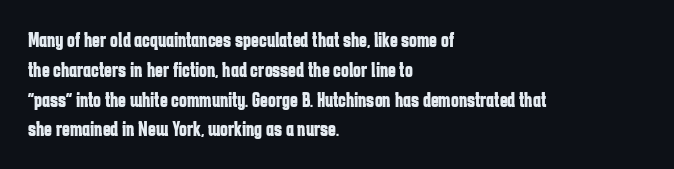
{"italic": "no", "bold": "yes", "underline": "no", "align": "left", "line_spacing": "normal", "line_spacing_ratio": 1.42, "letter_spacing": "normal", "letter_spacing_em": 0.0, "glyph_px": 21}
